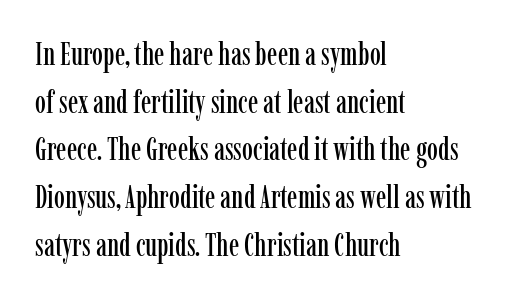
{"serif": "yes", "italic": "no", "width": "condensed", "stroke_contrast": "low", "x_height": "medium", "monospaced": "no", "underline": "no", "align": "left", "line_spacing": "normal", "line_spacing_ratio": 1.54, "letter_spacing": "normal", "letter_spacing_em": 0.0, "glyph_px": 31}
